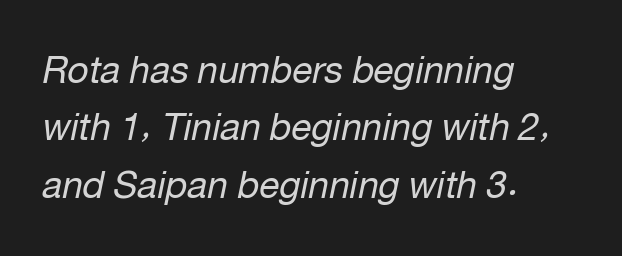
The image shows 37 px regular-weight type, italic (leaning right); set left-aligned, normal line spacing (1.55x), normal letter spacing, not underlined; low stroke contrast and a medium x-height.
